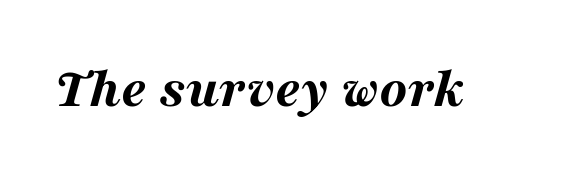
This rendering features lettering with no underline. Italic? Definitely — the glyphs are oblique. Is this a fixed-width face? No — the glyphs have proportional, varying widths. The gaps between neighbouring characters are ordinary and unremarkable. How heavy is the stroke? Heavy — this is a bold.
